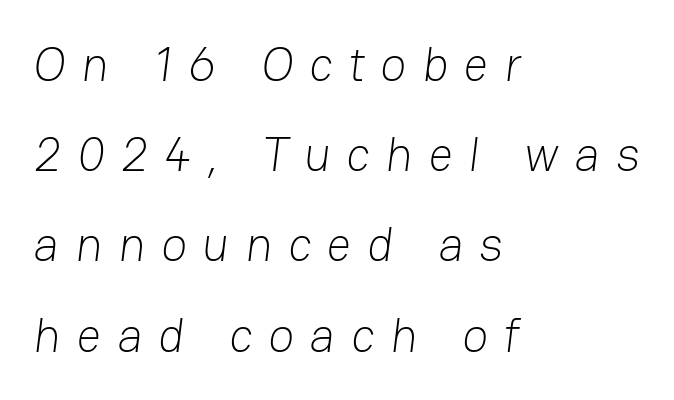
{"serif": "no", "bold": "no", "weight": "light", "width": "normal", "stroke_contrast": "low", "x_height": "medium", "monospaced": "no", "underline": "no", "align": "left", "line_spacing_ratio": 1.88, "letter_spacing": "wide", "letter_spacing_em": 0.33, "glyph_px": 48}
